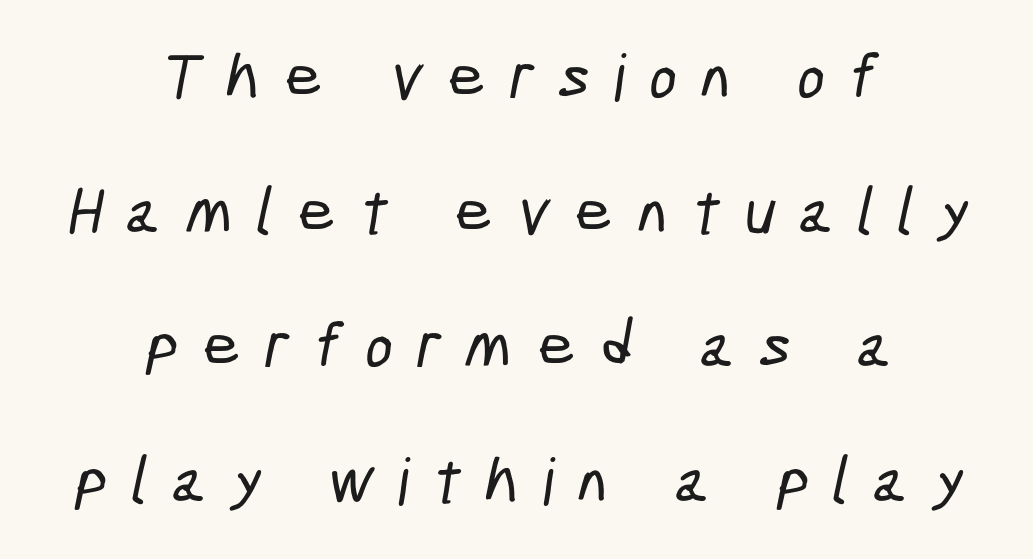
The image shows 65 px condensed sans-serif type; set centered, loose line spacing (2.07x), unusually wide letter spacing (+0.38 em), not underlined; low stroke contrast and a medium x-height.
